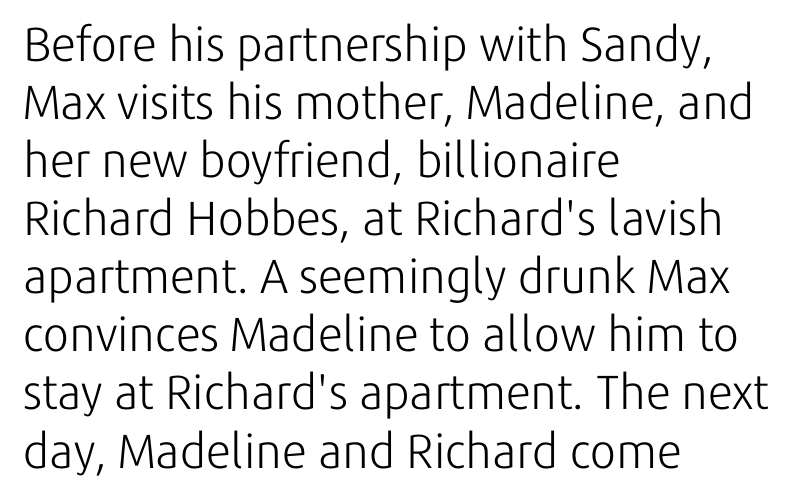
The image shows 48 px light sans-serif type, upright; set left-aligned, line spacing 1.21x, normal letter spacing, not underlined; low stroke contrast and a medium x-height.
